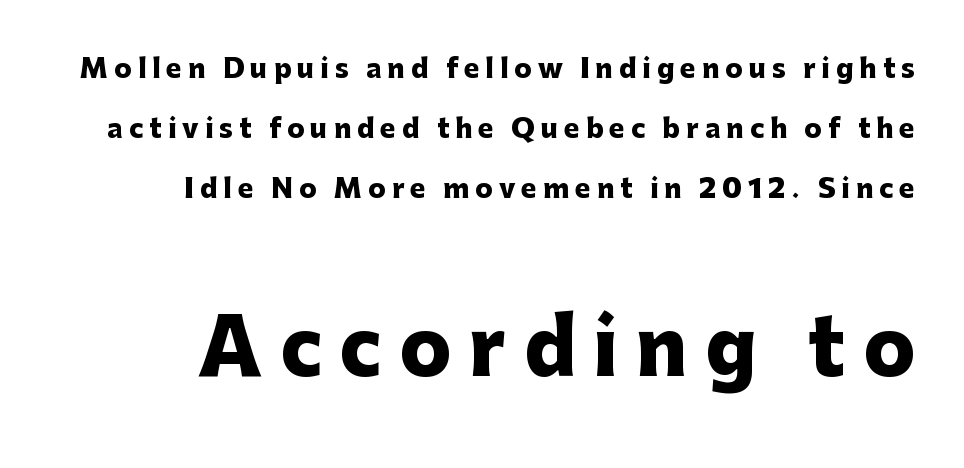
{"serif": "no", "italic": "no", "bold": "yes", "weight": "heavy", "width": "normal", "stroke_contrast": "low", "x_height": "medium", "monospaced": "no", "underline": "no", "align": "right", "line_spacing": "loose", "line_spacing_ratio": 2.31, "letter_spacing": "wide", "letter_spacing_em": 0.23, "larger_block": "second", "size_ratio": 2.96, "glyph_px": 77}
